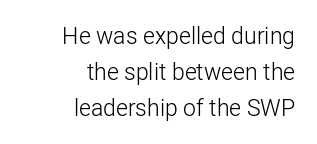
Q: Is the text bold? A: No.
Q: Is the text italic (slanted)? A: No, it is upright.
Q: Is the text underlined? A: No.
Q: How is the paragraph aligned? A: Right-aligned.
Q: Is the spacing between letters normal or unusually wide? A: Normal.
Q: Is the spacing between lines tight, normal or loose? A: Normal.
